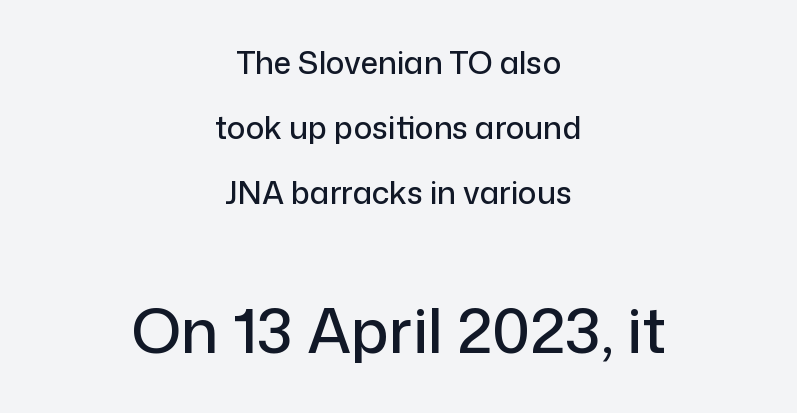
{"serif": "no", "italic": "no", "width": "normal", "stroke_contrast": "low", "x_height": "medium", "monospaced": "no", "underline": "no", "align": "center", "line_spacing": "loose", "line_spacing_ratio": 2.1, "letter_spacing": "normal", "letter_spacing_em": 0.0, "larger_block": "second", "size_ratio": 2.0, "glyph_px": 62}
